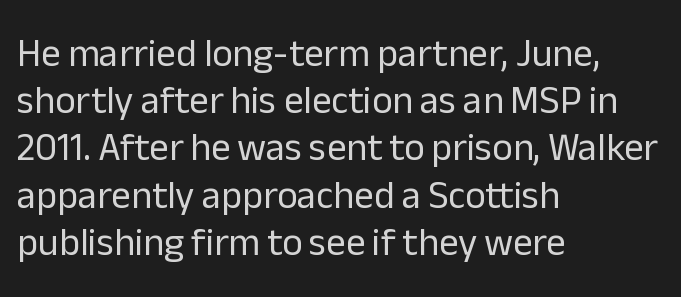
Q: Is the text bold? A: No.
Q: Is the text italic (slanted)? A: No, it is upright.
Q: Is the typeface a serif or a sans-serif typeface? A: Sans-serif.
Q: Is the text underlined? A: No.
Q: How is the paragraph aligned? A: Left-aligned.
Q: Is the spacing between letters normal or unusually wide? A: Normal.
Q: Width (condensed, normal, or wide)? A: Normal.
Q: Stroke contrast? A: Low.
Q: x-height? A: Medium.
Q: Monospaced? A: No.
